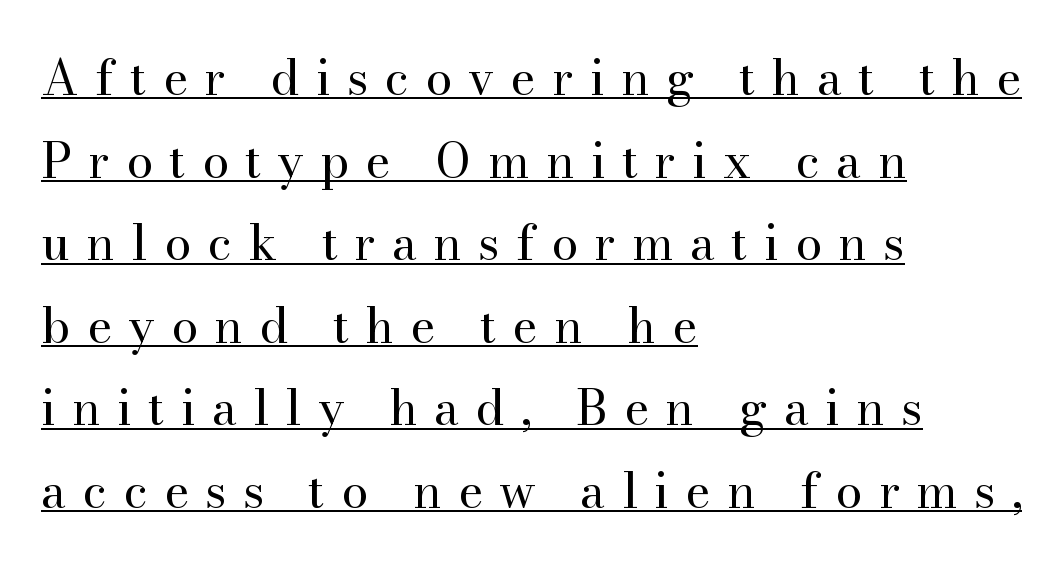
Q: Is the text bold? A: No.
Q: Is the text italic (slanted)? A: No, it is upright.
Q: Is the typeface a serif or a sans-serif typeface? A: Serif.
Q: Is the text underlined? A: Yes.
Q: How is the paragraph aligned? A: Left-aligned.
Q: Is the spacing between letters normal or unusually wide? A: Unusually wide.
Q: Width (condensed, normal, or wide)? A: Normal.
Q: Stroke contrast? A: High.
Q: x-height? A: Small.
Q: Monospaced? A: No.
